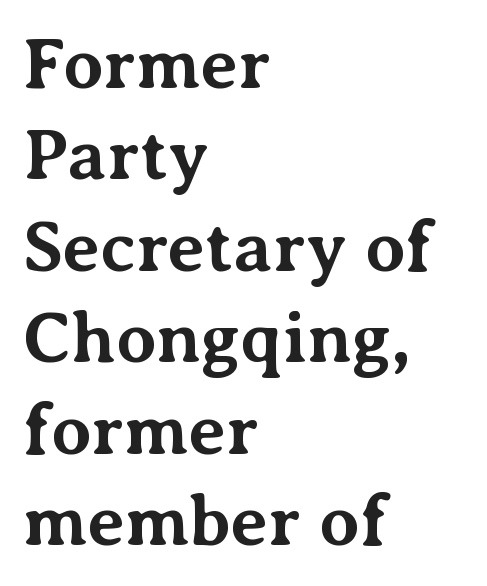
{"serif": "yes", "italic": "no", "bold": "yes", "weight": "bold", "width": "normal", "stroke_contrast": "medium", "x_height": "medium", "monospaced": "no", "underline": "no", "align": "left", "line_spacing": "normal", "line_spacing_ratio": 1.27, "letter_spacing": "normal", "letter_spacing_em": 0.0, "glyph_px": 72}
